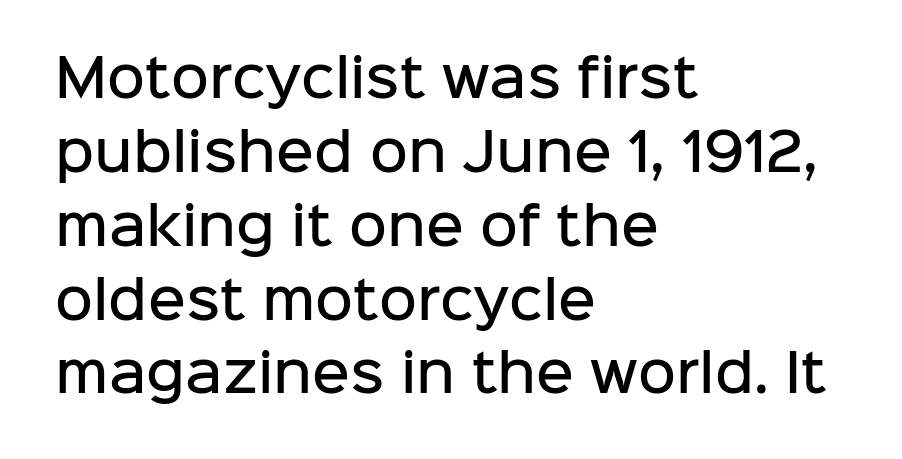
Q: Is the text bold? A: Semi-bold.
Q: Is the text italic (slanted)? A: No, it is upright.
Q: Is the typeface a serif or a sans-serif typeface? A: Sans-serif.
Q: Is the text underlined? A: No.
Q: How is the paragraph aligned? A: Left-aligned.
Q: Is the spacing between letters normal or unusually wide? A: Normal.
Q: Is the spacing between lines tight, normal or loose? A: Normal.
Q: Width (condensed, normal, or wide)? A: Normal.
Q: Stroke contrast? A: Low.
Q: x-height? A: Medium.
Q: Monospaced? A: No.
